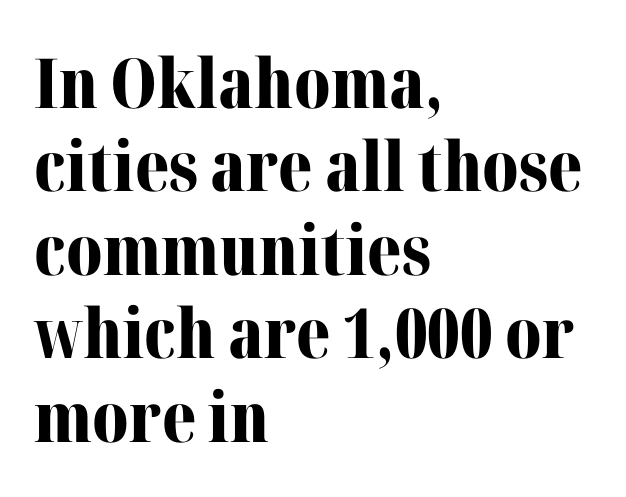
The image shows 69 px bold serif type, upright; set left-aligned, line spacing 1.21x, normal letter spacing, not underlined; medium stroke contrast and a medium x-height.
